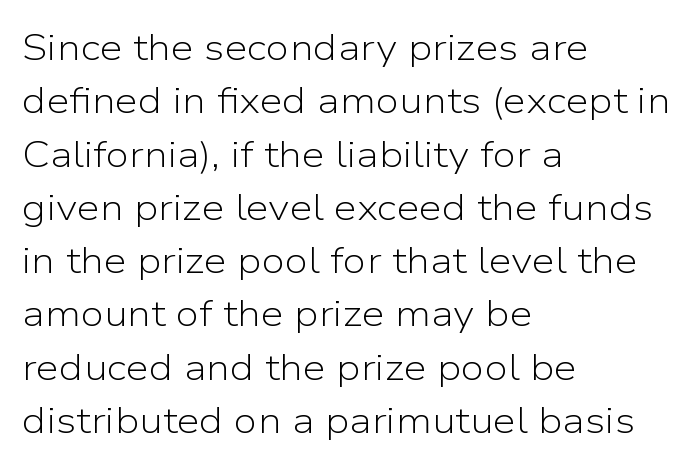
The image shows 37 px light sans-serif type, upright; set left-aligned, normal line spacing (1.44x), normal letter spacing, not underlined; low stroke contrast and a medium x-height.
